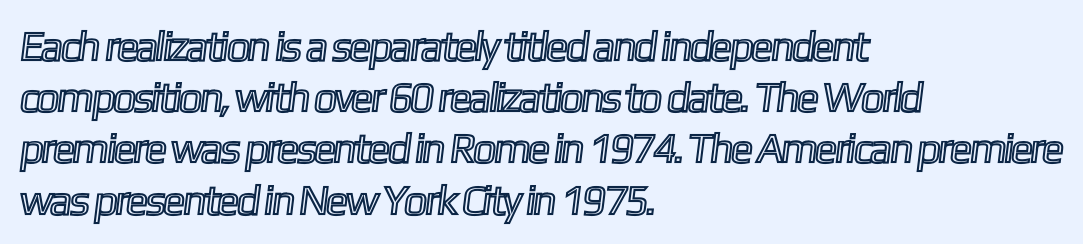
{"width": "condensed", "x_height": "medium", "monospaced": "no", "underline": "no", "align": "left", "line_spacing_ratio": 1.22, "letter_spacing": "normal", "letter_spacing_em": 0.0, "glyph_px": 42}
